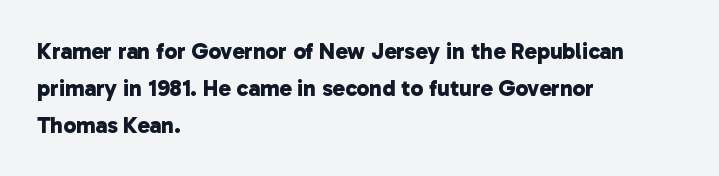
Weight check: bold — yes, fully. Honestly, the letter spacing is just normal — you wouldn't notice it. Lines of text with bare space underneath. Visually the block forms a straight wall on the left and a jagged coastline on the right. The block of text has a typical density, with ordinary space between rows.
